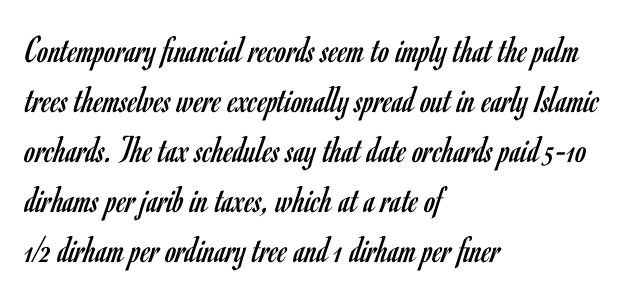
{"serif": "no", "bold": "no", "weight": "regular", "width": "condensed", "stroke_contrast": "low", "x_height": "small", "monospaced": "no", "underline": "no", "align": "left", "line_spacing": "normal", "line_spacing_ratio": 1.28, "letter_spacing": "normal", "letter_spacing_em": 0.0, "glyph_px": 39}
